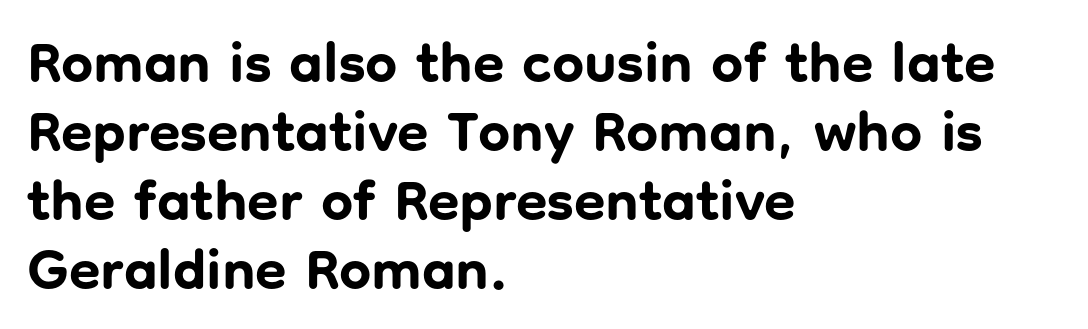
The letters stand straight up with perfectly vertical stems. Alignment: flush left. Is the letter spacing exaggerated? No — it looks like the ordinary default. The typesetting leans heavy: a genuine bold. The strip under each line holds only bare page. Proportional: the letters do not fall into vertical columns.
